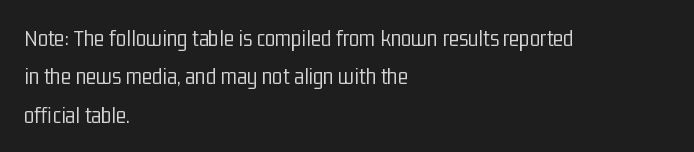
{"italic": "no", "bold": "no", "underline": "no", "align": "left", "line_spacing": "normal", "line_spacing_ratio": 1.6, "letter_spacing": "normal", "letter_spacing_em": 0.0, "glyph_px": 24}
